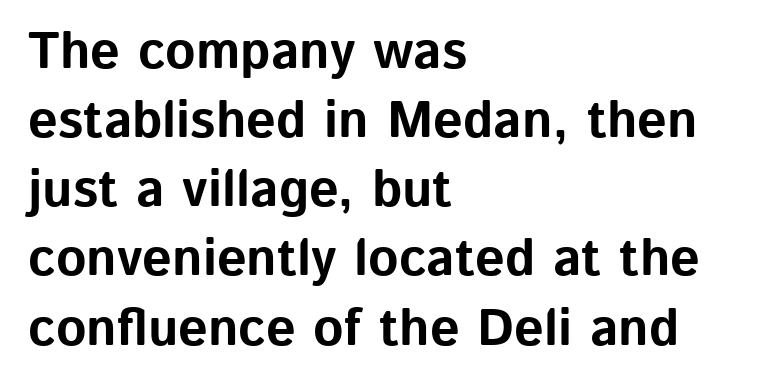
Each word holds together tightly as a unit, with standard inter-letter gaps. Think of a printed novel: that variable character pitch is what you see here. The zone under the glyphs is completely vacant. It's the straight-up-and-down kind of type. Does the copy run flush right? No — it runs flush left. Look at the stroke-to-counter ratio: heavy, a bold.
